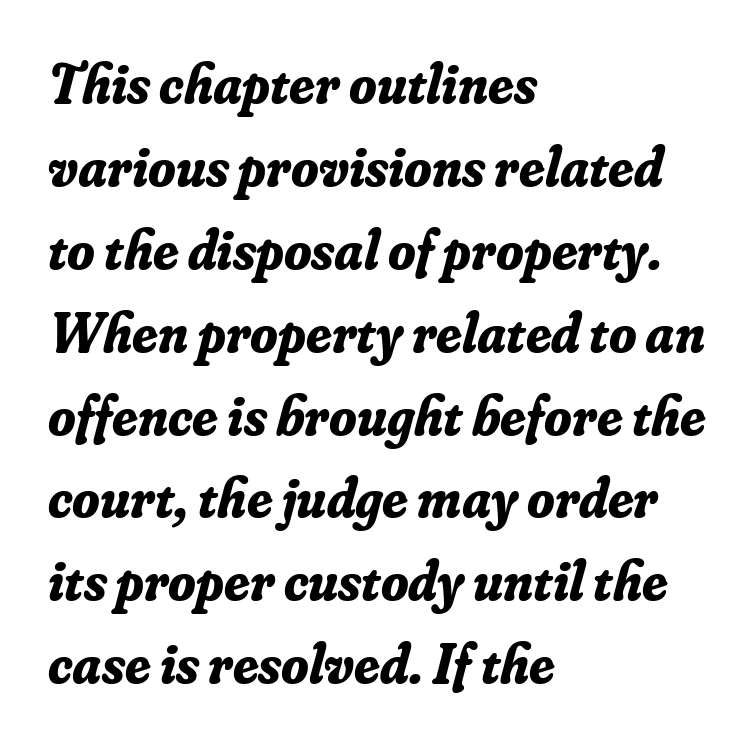
This rendering employs a face with finishing strokes, i.e., a serif. The leading is moderate, giving the passage an even texture. Students, note that the glyphs here touch the page at normal intervals. Does the weight exceed regular? Yes, all the way to bold.
